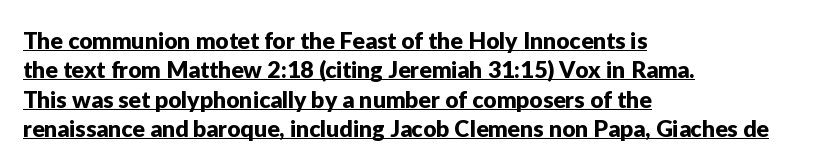
The image shows 23 px text type, upright; set left-aligned, normal line spacing (1.28x), normal letter spacing, underlined.
